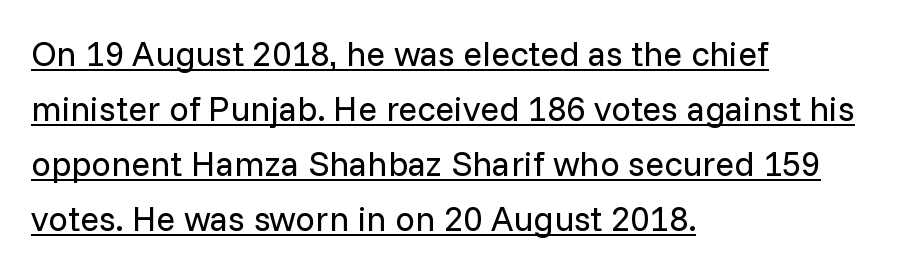
The block of text has a typical density, with ordinary space between rows. A typesetter would call this proportional, since set widths differ per character. The letters sit at their default tracking, neither squeezed nor spread. What kind of face is this? One without serifs — a sans. No letter is thick-stroked: the sample isn't bold.
